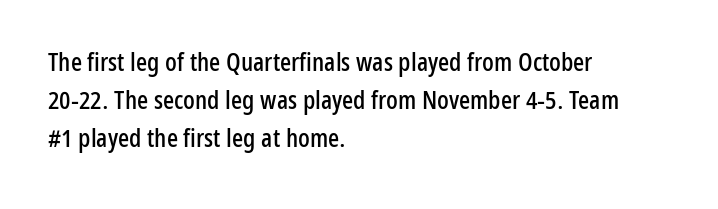
Q: Is the text italic (slanted)? A: No, it is upright.
Q: Is the text underlined? A: No.
Q: How is the paragraph aligned? A: Left-aligned.
Q: Is the spacing between letters normal or unusually wide? A: Normal.
Q: Is the spacing between lines tight, normal or loose? A: Normal.
